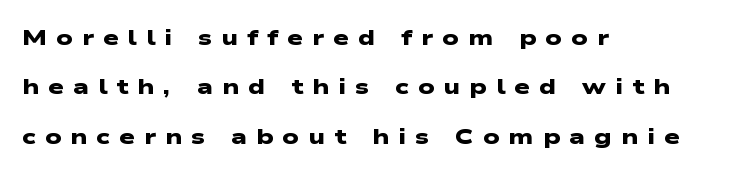
The image shows 22 px bold type; set left-aligned, loose line spacing (2.25x), unusually wide letter spacing (+0.41 em), not underlined.
